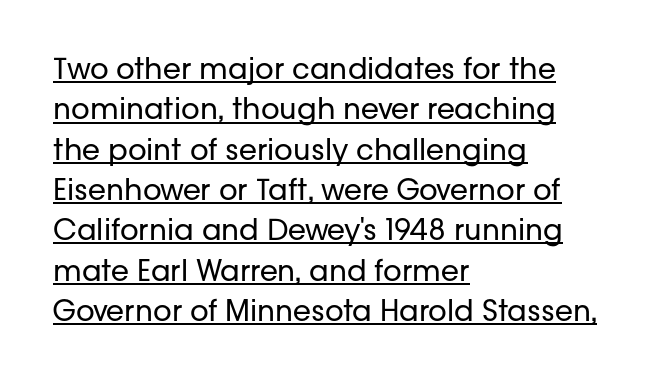
{"serif": "no", "italic": "no", "bold": "no", "weight": "regular", "width": "normal", "stroke_contrast": "low", "x_height": "medium", "monospaced": "no", "underline": "yes", "align": "left", "line_spacing": "normal", "line_spacing_ratio": 1.39, "letter_spacing": "normal", "letter_spacing_em": 0.0, "glyph_px": 29}
